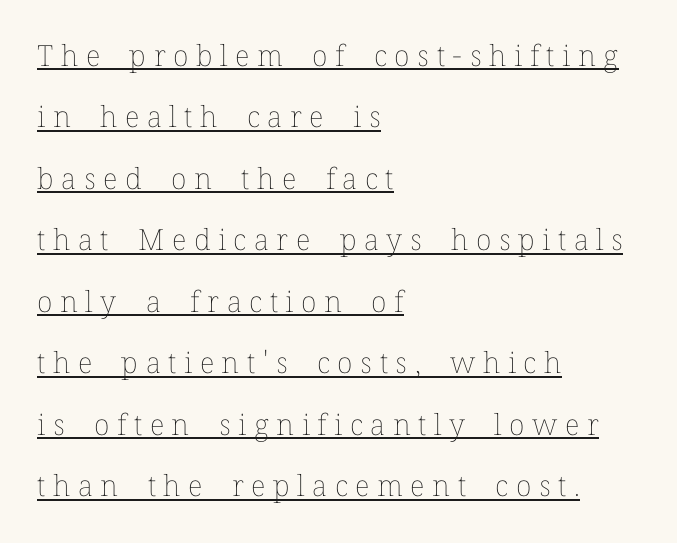
{"italic": "no", "bold": "no", "weight": "thin", "width": "normal", "stroke_contrast": "low", "x_height": "medium", "monospaced": "no", "underline": "yes", "align": "left", "line_spacing": "loose", "line_spacing_ratio": 2.12, "letter_spacing": "wide", "letter_spacing_em": 0.26, "glyph_px": 29}
